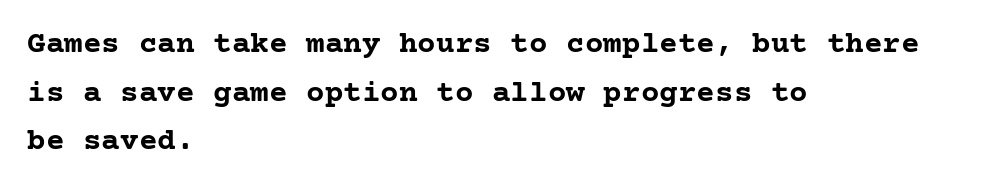
{"serif": "yes", "italic": "no", "bold": "yes", "weight": "semibold", "width": "normal", "stroke_contrast": "low", "x_height": "medium", "underline": "no", "align": "left", "line_spacing": "normal", "line_spacing_ratio": 1.57, "letter_spacing": "normal", "letter_spacing_em": 0.0, "glyph_px": 31}
